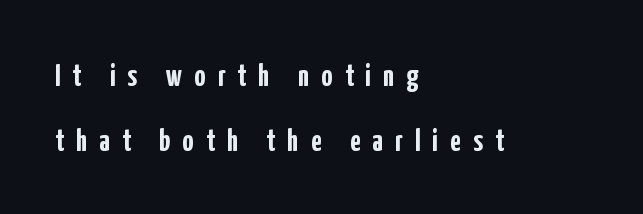
{"serif": "no", "italic": "no", "bold": "yes", "weight": "semibold", "width": "condensed", "stroke_contrast": "low", "x_height": "medium", "monospaced": "no", "underline": "no", "align": "left", "line_spacing": "loose", "line_spacing_ratio": 2.11, "letter_spacing": "wide", "letter_spacing_em": 0.39, "glyph_px": 31}
